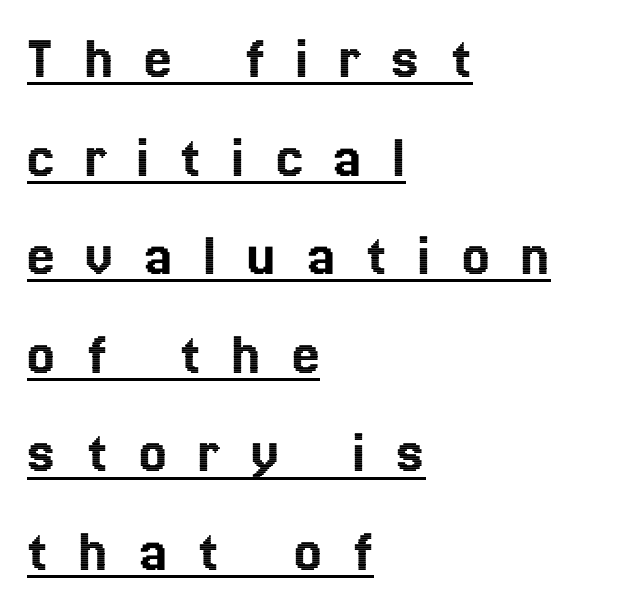
Q: Is the text italic (slanted)? A: No, it is upright.
Q: Is the text underlined? A: Yes.
Q: How is the paragraph aligned? A: Left-aligned.
Q: Is the spacing between letters normal or unusually wide? A: Unusually wide.
Q: Is the spacing between lines tight, normal or loose? A: Normal.
Q: Width (condensed, normal, or wide)? A: Normal.
Q: x-height? A: Medium.
Q: Monospaced? A: No.
